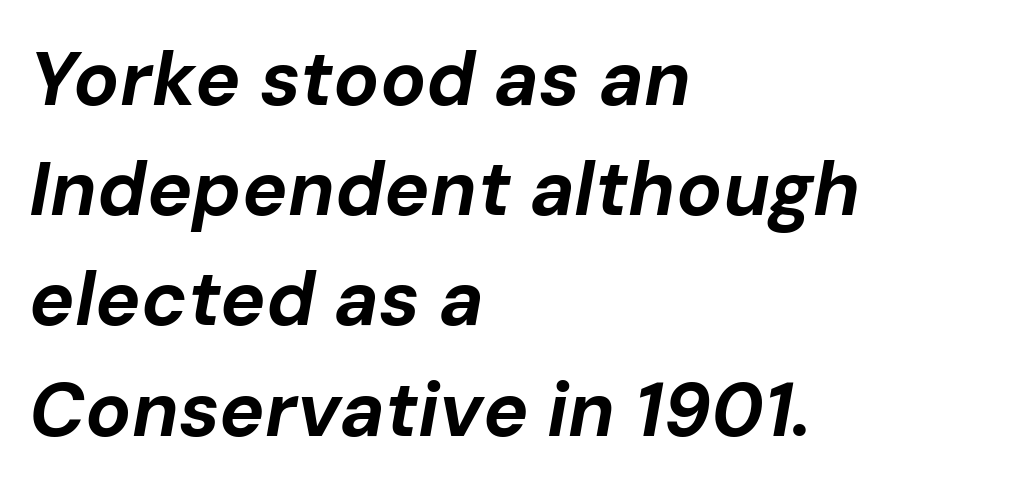
In terms of posture, this sample is oblique. Normally led — the rows are evenly, conventionally spaced. Honestly, the letter spacing is just normal — you wouldn't notice it. The letters advance in unequal steps, a hallmark of proportional type. Emphasis by weight is at full strength: bold.
